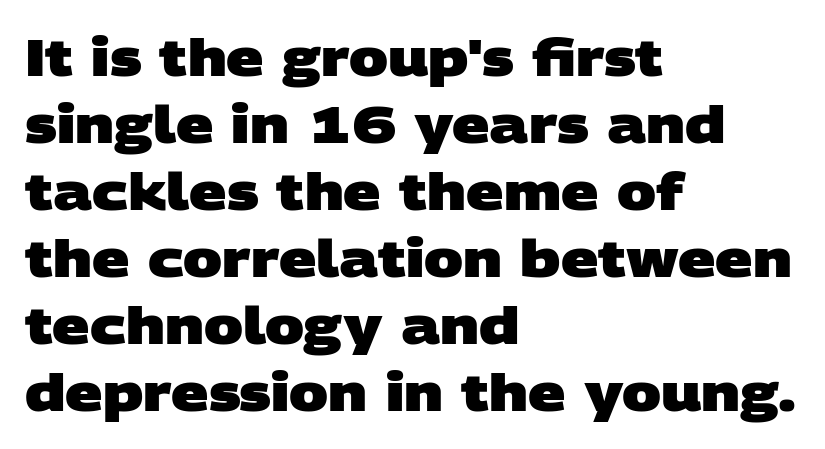
The typesetter chose a ragged-right arrangement here. Grotesque or geometric, the face here clearly has no serifs. Character widths vary here, with narrow letters taking less room than wide ones. What's the leading like? Ordinary, nothing unusual. Letter spacing: default.
